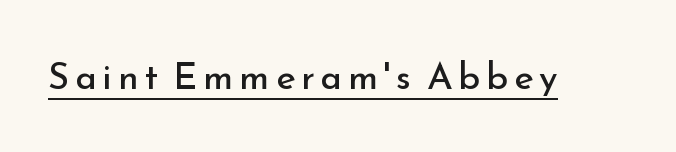
Nope, no serifs anywhere on these letters. Notice how a bar underscores the lettering throughout. Compared with a typical body face, this is equally light or lighter still. The letters stand straight up with perfectly vertical stems. Do the characters align in a grid? No, the font is proportional.
